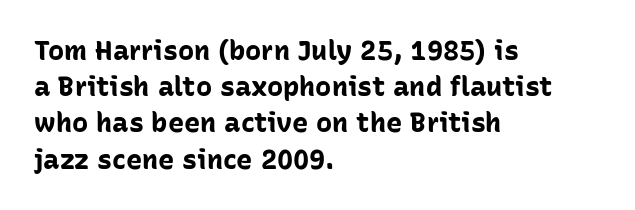
Q: Is the text bold? A: Yes.
Q: Is the text italic (slanted)? A: No, it is upright.
Q: Is the text underlined? A: No.
Q: How is the paragraph aligned? A: Left-aligned.
Q: Is the spacing between letters normal or unusually wide? A: Normal.
Q: Is the spacing between lines tight, normal or loose? A: Normal.
